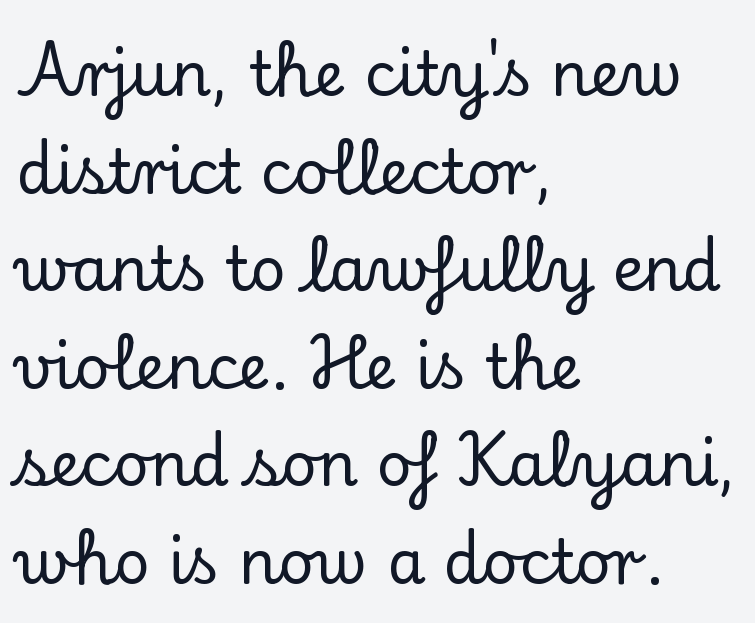
Casual observation: everything's shoved over to the left. Do the letters lean? They stand straight. The rendering uses a moderate line-height, typical for paragraphs. Each word holds together tightly as a unit, with standard inter-letter gaps. The typeface chosen for these lines features serifs.
